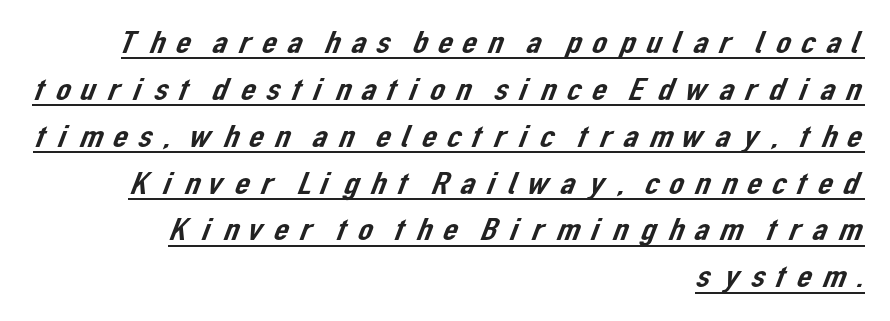
The image shows 33 px sans-serif type; set right-aligned, normal line spacing (1.42x), unusually wide letter spacing (+0.21 em), underlined; low stroke contrast and a medium x-height.
